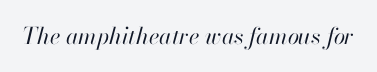
Is this a heavy cut? Hardly; it is regular or lighter. Default kerning and tracking; the words read as compact shapes. Quick note: italic. Clear beneath every line of the passage.
